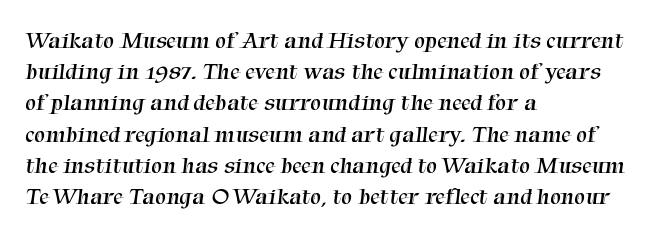
Q: Is the text bold? A: No.
Q: Is the text underlined? A: No.
Q: How is the paragraph aligned? A: Left-aligned.
Q: Is the spacing between letters normal or unusually wide? A: Normal.
Q: Is the spacing between lines tight, normal or loose? A: Normal.
